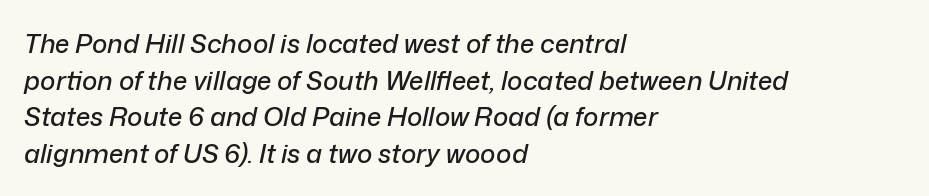
Q: Is the text italic (slanted)? A: Yes, it leans right by about 12 degrees.
Q: Is the text underlined? A: No.
Q: How is the paragraph aligned? A: Left-aligned.
Q: Is the spacing between letters normal or unusually wide? A: Normal.
Q: Is the spacing between lines tight, normal or loose? A: Normal.
